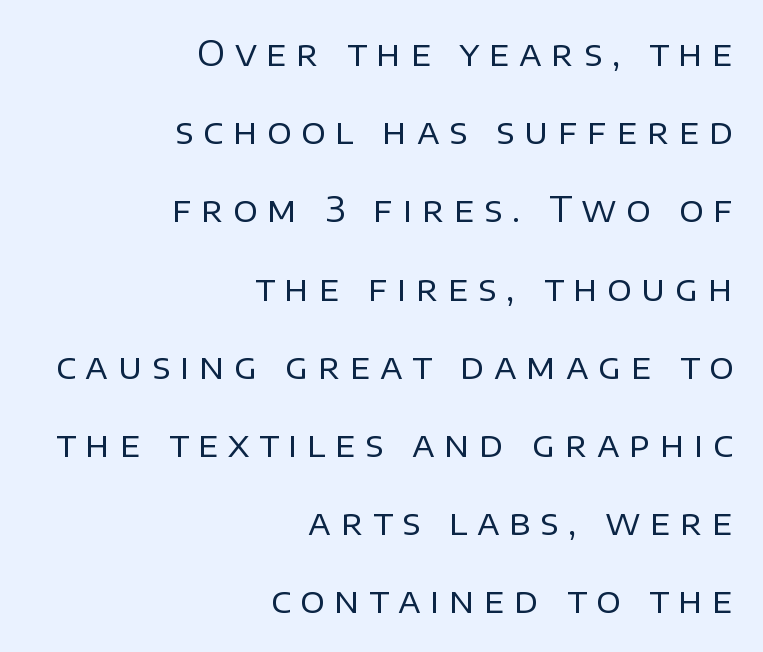
Q: Is the text bold? A: No.
Q: Is the text italic (slanted)? A: No, it is upright.
Q: Is the typeface a serif or a sans-serif typeface? A: Sans-serif.
Q: Is the text underlined? A: No.
Q: How is the paragraph aligned? A: Right-aligned.
Q: Is the spacing between letters normal or unusually wide? A: Unusually wide.
Q: Is the spacing between lines tight, normal or loose? A: Loose.
Q: Width (condensed, normal, or wide)? A: Normal.
Q: Stroke contrast? A: Low.
Q: x-height? A: Large.
Q: Monospaced? A: No.
